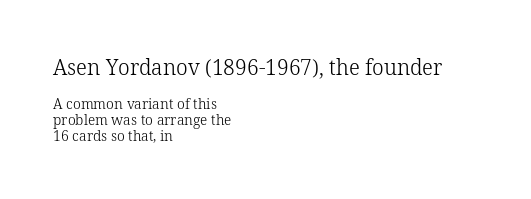
The face used here is rendered with its standard letterfit. Bold? No — there's no thickening of the strokes. Leading is clearly below the norm, producing a dense column. A classic flush-left, rag-right setting is used for this passage. Posture: upright roman.
